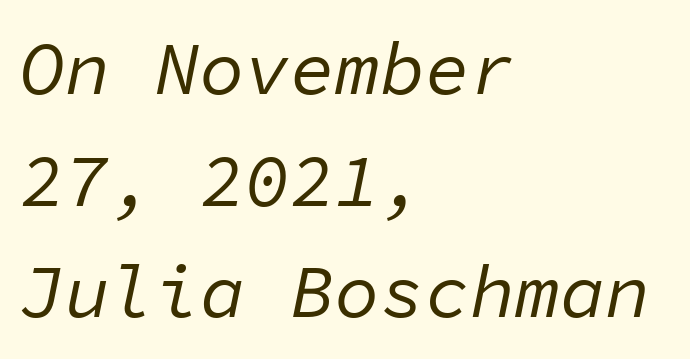
The image shows 75 px regular-weight type, italic (leaning right), monospaced; set left-aligned, normal line spacing (1.49x), normal letter spacing, not underlined; low stroke contrast and a medium x-height.
